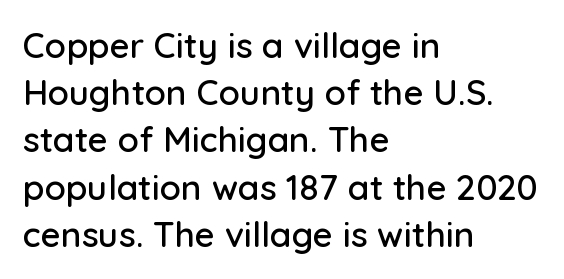
The image shows 35 px sans-serif type, upright; set left-aligned, normal line spacing (1.35x), normal letter spacing, not underlined; low stroke contrast and a medium x-height.
